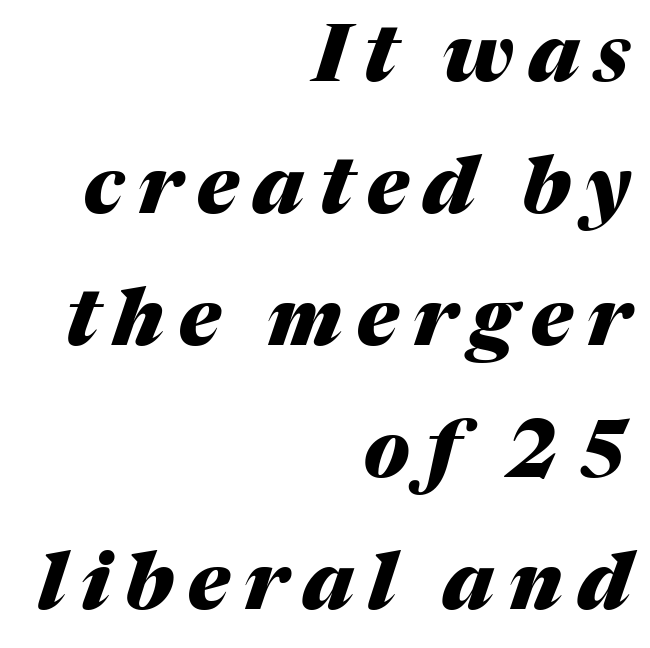
{"italic": "yes", "lean": "right", "slant_degrees": 17, "bold": "yes", "weight": "heavy", "width": "normal", "stroke_contrast": "medium", "x_height": "medium", "monospaced": "no", "underline": "no", "align": "right", "line_spacing": "normal", "line_spacing_ratio": 1.67, "glyph_px": 79}
